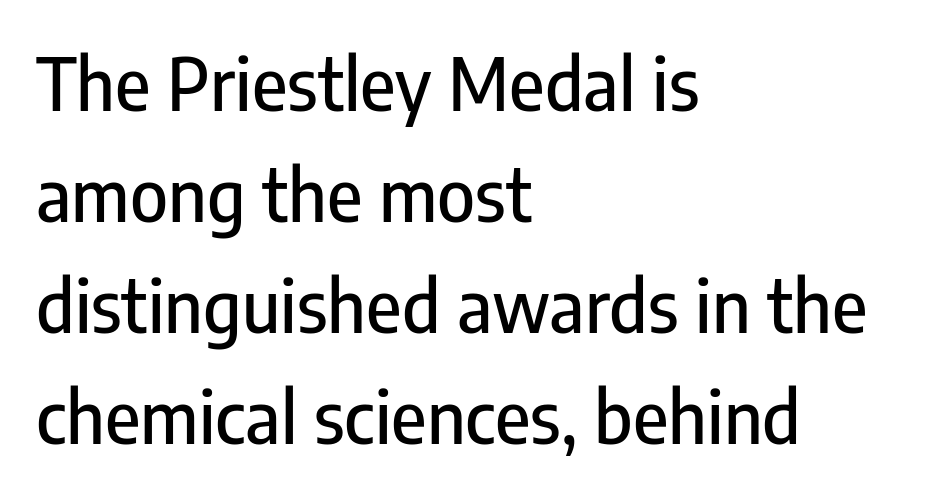
Q: Is the text italic (slanted)? A: No, it is upright.
Q: Is the typeface a serif or a sans-serif typeface? A: Sans-serif.
Q: Is the text underlined? A: No.
Q: How is the paragraph aligned? A: Left-aligned.
Q: Is the spacing between letters normal or unusually wide? A: Normal.
Q: Is the spacing between lines tight, normal or loose? A: Normal.
Q: Width (condensed, normal, or wide)? A: Condensed.
Q: Stroke contrast? A: Low.
Q: x-height? A: Medium.
Q: Monospaced? A: No.
